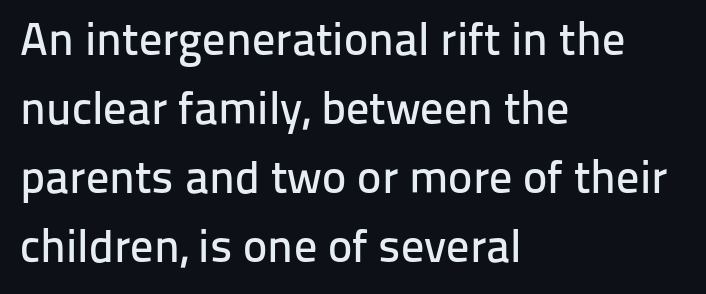
The image shows 46 px sans-serif type, upright; set left-aligned, normal line spacing (1.5x), normal letter spacing, not underlined; low stroke contrast and a medium x-height.
